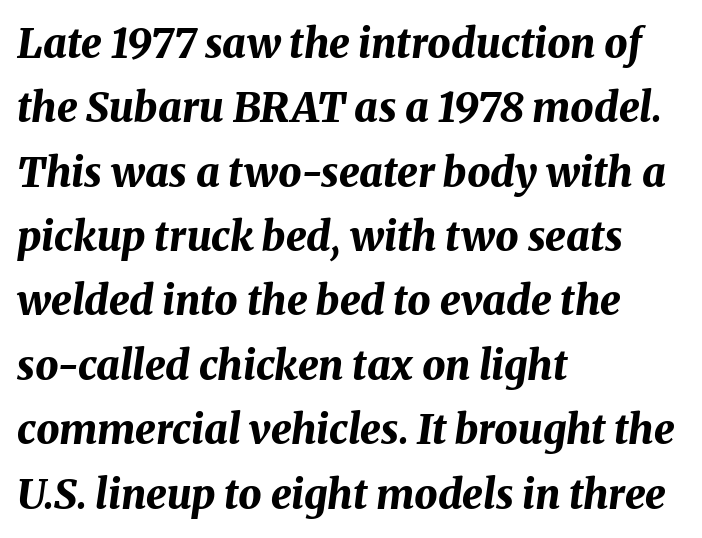
The image shows 41 px bold type, italic (leaning right); set left-aligned, normal line spacing (1.57x), normal letter spacing, not underlined; medium stroke contrast and a medium x-height.
